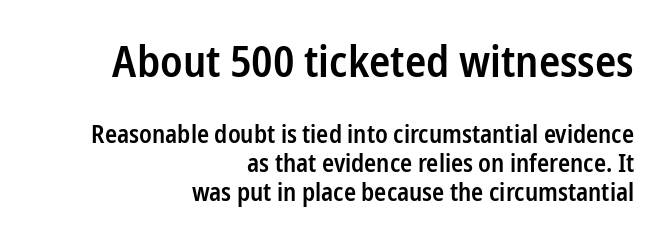
The image shows 44 px semibold, condensed sans-serif type, upright; set right-aligned, line spacing 1.17x, normal letter spacing, not underlined; the first (top) block is 1.76x larger; low stroke contrast and a medium x-height.
